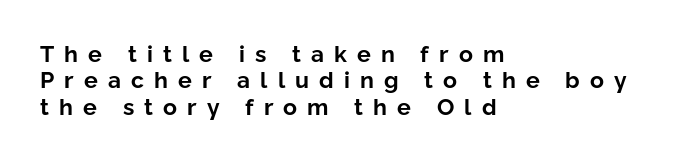
{"italic": "no", "bold": "yes", "underline": "no", "align": "left", "line_spacing": "tight", "line_spacing_ratio": 1.15, "letter_spacing": "wide", "letter_spacing_em": 0.44, "glyph_px": 23}
